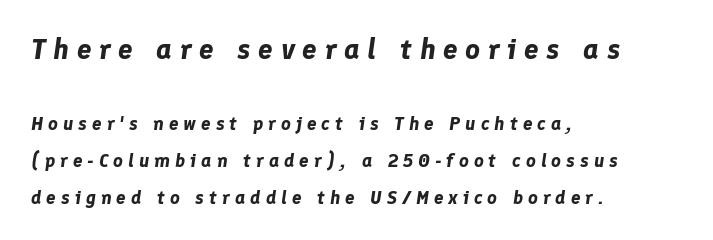
The image shows 29 px bold type, italic (leaning right); set left-aligned, loose line spacing (1.95x), unusually wide letter spacing (+0.26 em), not underlined; the first (top) block is 1.53x larger; low stroke contrast and a medium x-height.
